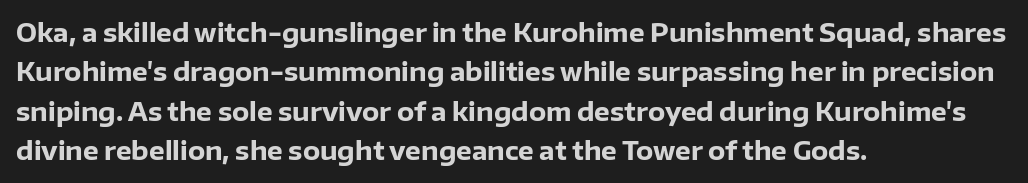
Q: Is the text bold? A: Yes.
Q: Is the text italic (slanted)? A: No, it is upright.
Q: Is the text underlined? A: No.
Q: How is the paragraph aligned? A: Left-aligned.
Q: Is the spacing between letters normal or unusually wide? A: Normal.
Q: Is the spacing between lines tight, normal or loose? A: Normal.
